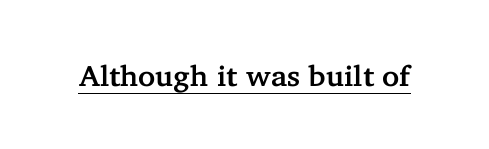
Between one letter and the next there's only the usual sliver of space. The lettering holds an erect, upright posture throughout. Classification — serif. The face used here is proportionally spaced, like ordinary book or web type. The lettering is marked with a stroke running underneath it.
